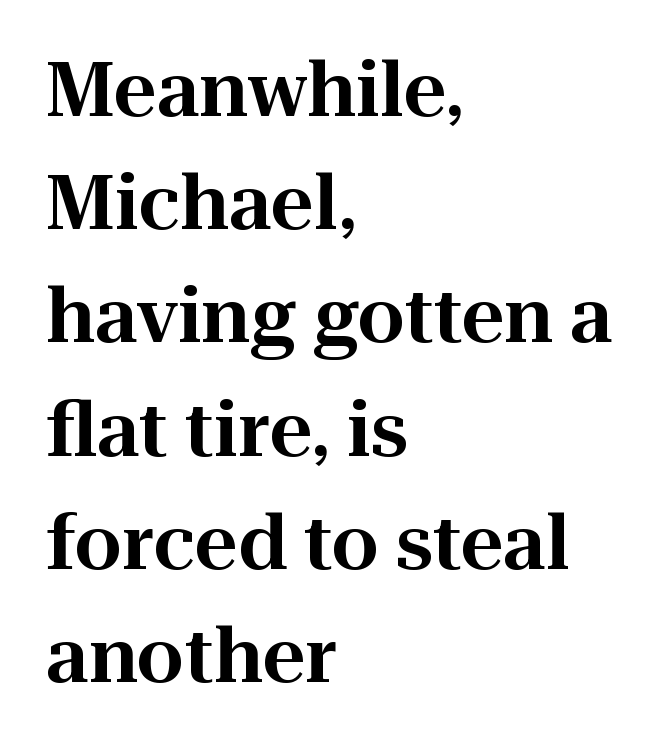
The image shows 75 px serif type, upright; set left-aligned, normal line spacing (1.51x), normal letter spacing, not underlined; high stroke contrast and a medium x-height.
